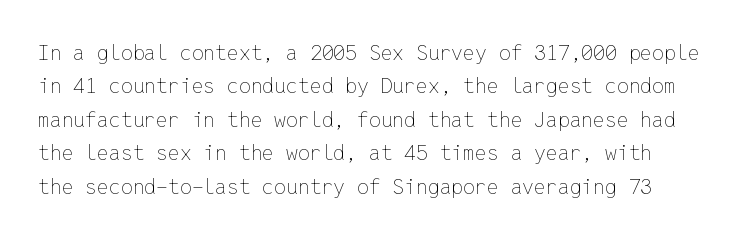
Q: Is the text bold? A: No.
Q: Is the text italic (slanted)? A: No, it is upright.
Q: Is the text underlined? A: No.
Q: Is the spacing between letters normal or unusually wide? A: Normal.
Q: Is the spacing between lines tight, normal or loose? A: Normal.
